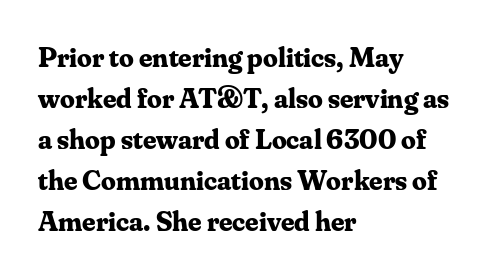
The image shows 29 px bold serif type, upright; set left-aligned, normal line spacing (1.41x), normal letter spacing, not underlined; medium stroke contrast and a small x-height.
